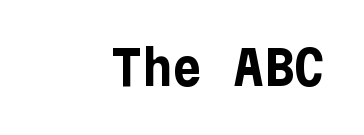
{"serif": "no", "italic": "no", "bold": "yes", "weight": "bold", "width": "normal", "stroke_contrast": "low", "x_height": "medium", "underline": "no", "align": "right", "letter_spacing": "normal", "letter_spacing_em": 0.0, "glyph_px": 47}
